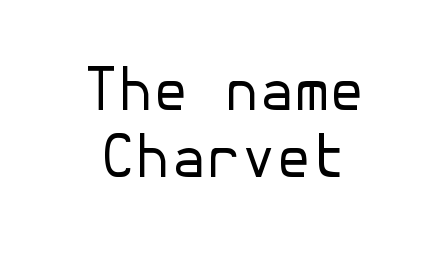
The image shows 57 px regular-weight sans-serif type, upright; set centered, line spacing 1.17x, normal letter spacing, not underlined; low stroke contrast and a medium x-height.
